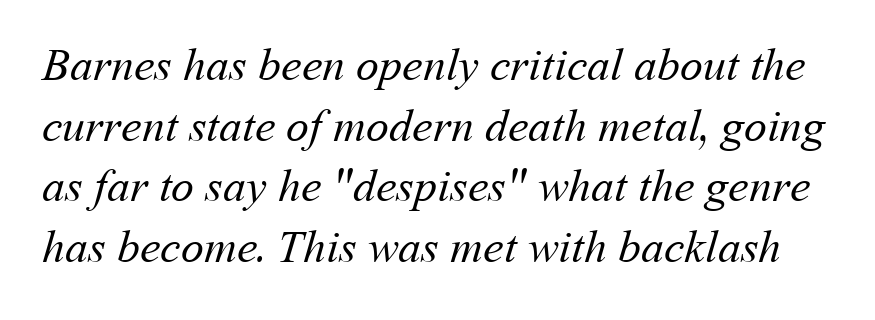
The image shows 46 px regular-weight type; set normal line spacing (1.32x), normal letter spacing, not underlined; medium stroke contrast and a medium x-height.
